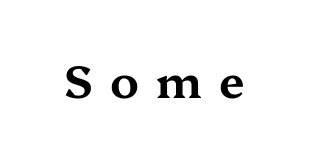
Serif or sans? Serif — the stroke terminals have little feet. Nope, not italic — everything's standing straight. Is this a fixed-width face? No — the glyphs have proportional, varying widths. Look at the tracking — it's clearly loosened, letters drifting apart. Lines of text with bare space underneath.
